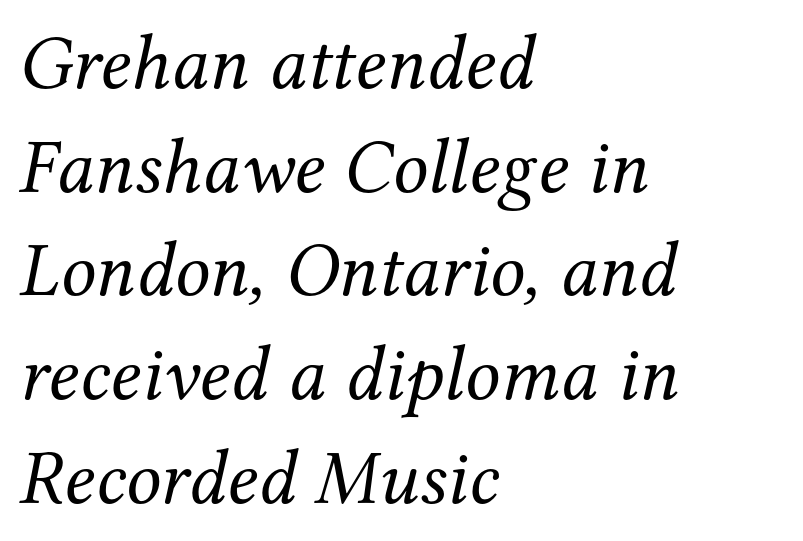
{"serif": "yes", "italic": "yes", "lean": "right", "slant_degrees": 12, "bold": "no", "weight": "regular", "width": "normal", "stroke_contrast": "medium", "x_height": "medium", "monospaced": "no", "underline": "no", "align": "left", "line_spacing": "normal", "line_spacing_ratio": 1.33, "letter_spacing": "normal", "letter_spacing_em": 0.0, "glyph_px": 78}
